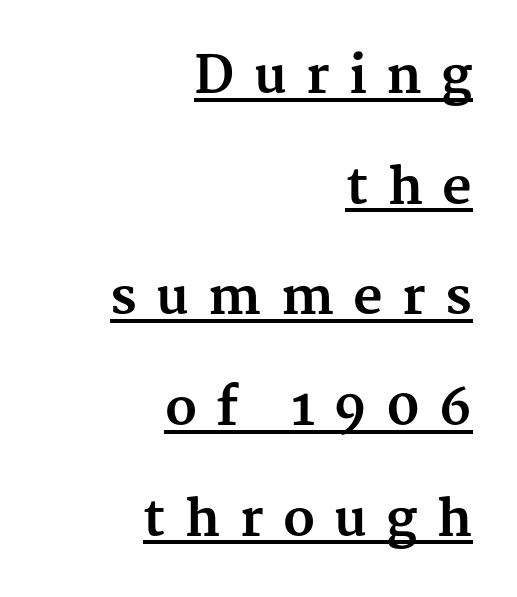
These lines are rendered in a variable-pitch font. A flush-right, rag-left setting is used for this passage. The glyphs are accompanied by a horizontal stroke just below them. Yep, those are serifs on the letters. When letters stand straight like this, we call the style roman or upright. The designer dialed line spacing up above the default.
